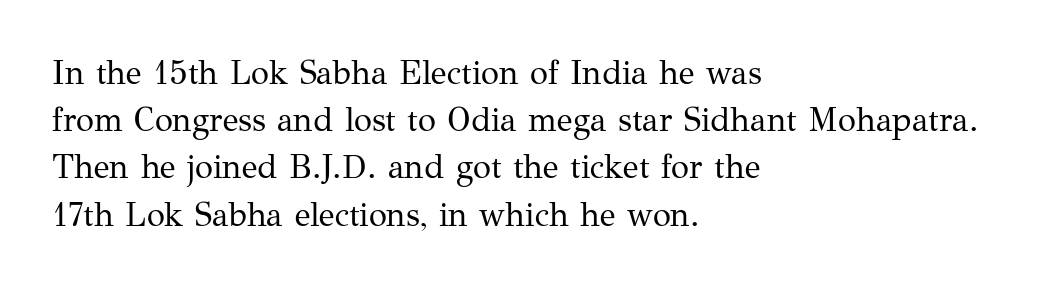
{"serif": "yes", "italic": "no", "bold": "no", "weight": "regular", "width": "normal", "stroke_contrast": "medium", "x_height": "medium", "monospaced": "no", "underline": "no", "align": "left", "line_spacing": "normal", "line_spacing_ratio": 1.43, "letter_spacing": "normal", "letter_spacing_em": 0.0, "glyph_px": 33}
